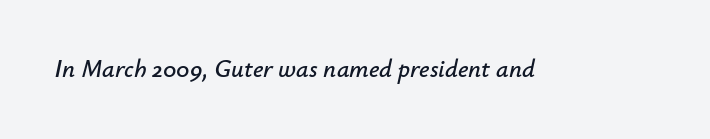
{"italic": "yes", "lean": "right", "slant_degrees": 12, "underline": "no", "letter_spacing": "normal", "letter_spacing_em": 0.0, "glyph_px": 25}
